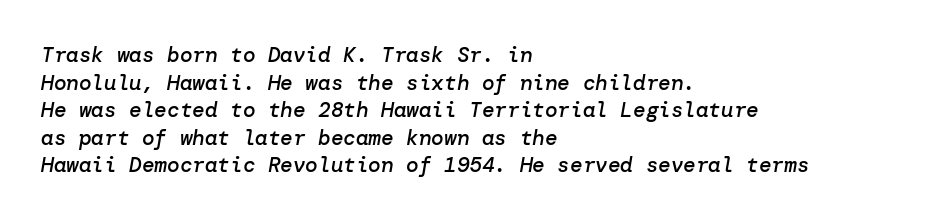
{"italic": "yes", "lean": "right", "slant_degrees": 10, "bold": "semi", "underline": "no", "align": "left", "line_spacing": "normal", "line_spacing_ratio": 1.31, "letter_spacing": "normal", "letter_spacing_em": 0.0, "glyph_px": 21}
